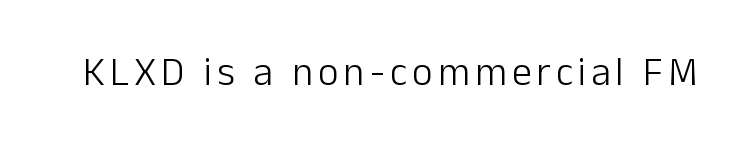
{"serif": "no", "italic": "no", "bold": "no", "weight": "light", "width": "normal", "stroke_contrast": "low", "x_height": "medium", "monospaced": "no", "underline": "no", "glyph_px": 40}
